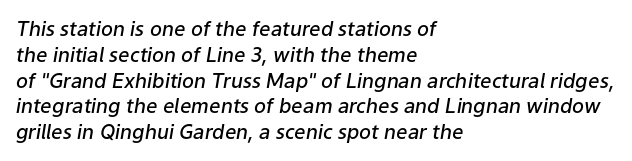
A normal amount of white space separates one row of letters from the next. The passage shown leans; its letterforms are oblique. The setting favours the left margin, as ordinary paragraphs usually do. The face used here is rendered with its standard letterfit. Typographic density is moderately raised because the face is semibold.
